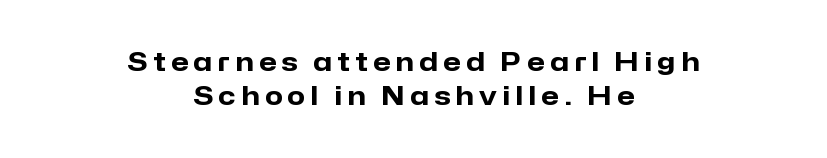
{"italic": "no", "bold": "yes", "underline": "no", "align": "center", "line_spacing": "normal", "line_spacing_ratio": 1.31, "letter_spacing": "wide", "letter_spacing_em": 0.2, "glyph_px": 26}
